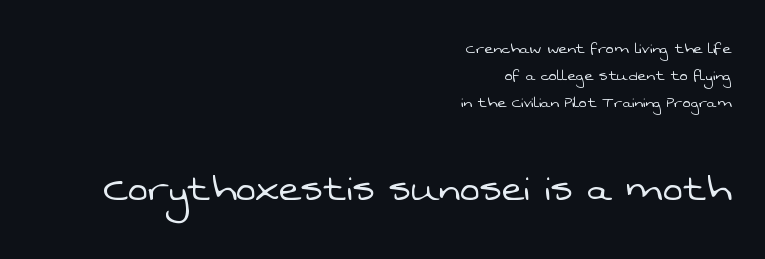
The image shows 48 px light sans-serif type; set right-aligned, normal line spacing (1.42x), normal letter spacing, not underlined; the second (bottom) block is 2.53x larger; low stroke contrast and a medium x-height.
